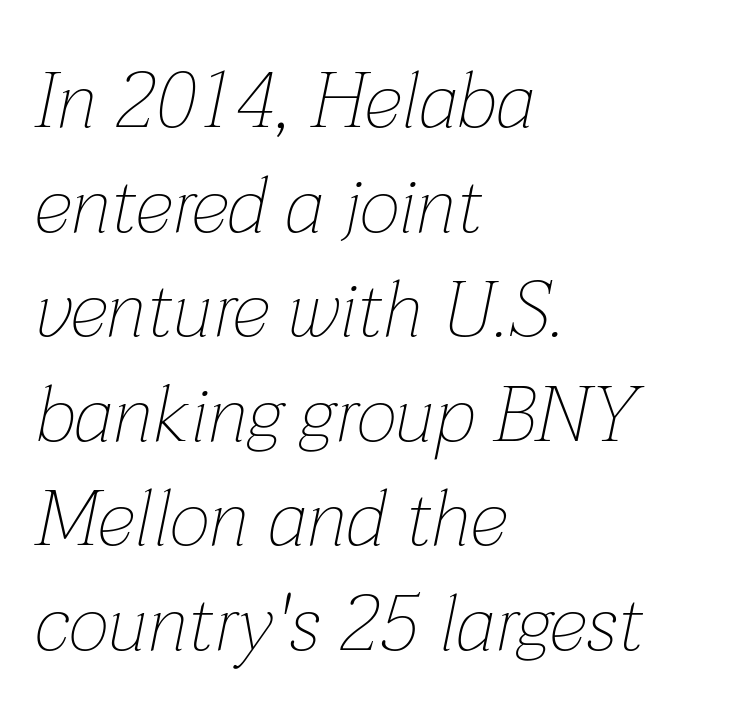
{"italic": "yes", "lean": "right", "slant_degrees": 12, "bold": "no", "weight": "thin", "width": "normal", "stroke_contrast": "low", "x_height": "medium", "monospaced": "no", "underline": "no", "align": "left", "line_spacing": "normal", "line_spacing_ratio": 1.34, "letter_spacing": "normal", "letter_spacing_em": 0.0, "glyph_px": 78}
